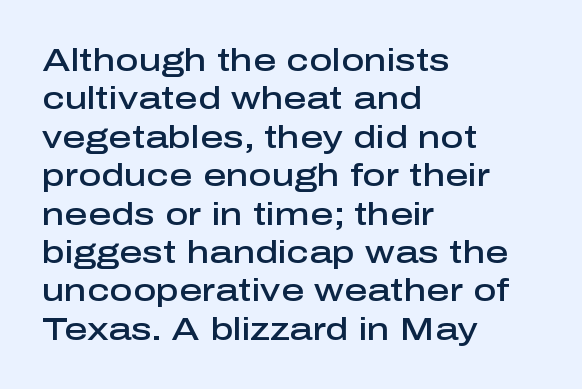
{"serif": "no", "italic": "no", "bold": "semi", "weight": "semibold", "width": "normal", "stroke_contrast": "low", "x_height": "medium", "monospaced": "no", "underline": "no", "align": "left", "line_spacing_ratio": 1.2, "letter_spacing": "normal", "letter_spacing_em": 0.0, "glyph_px": 32}
